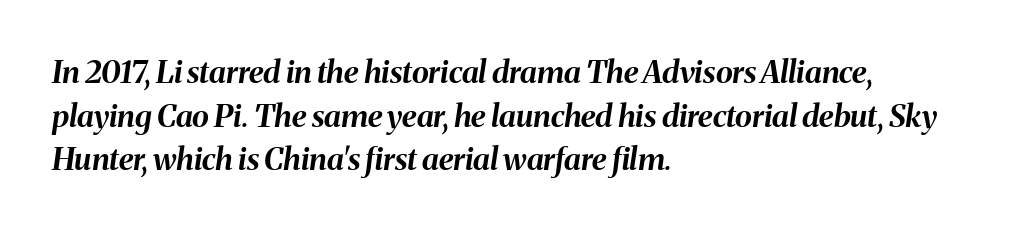
{"italic": "yes", "lean": "right", "slant_degrees": 8, "bold": "yes", "weight": "bold", "width": "normal", "stroke_contrast": "medium", "x_height": "medium", "monospaced": "no", "underline": "no", "align": "left", "line_spacing": "normal", "line_spacing_ratio": 1.41, "letter_spacing": "normal", "letter_spacing_em": 0.0, "glyph_px": 31}
